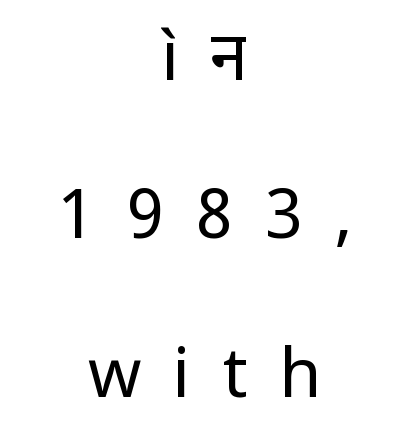
Q: Is the text bold? A: No.
Q: Is the text italic (slanted)? A: No, it is upright.
Q: Is the typeface a serif or a sans-serif typeface? A: Sans-serif.
Q: Is the text underlined? A: No.
Q: How is the paragraph aligned? A: Centered.
Q: Is the spacing between letters normal or unusually wide? A: Unusually wide.
Q: Is the spacing between lines tight, normal or loose? A: Loose.
Q: Width (condensed, normal, or wide)? A: Normal.
Q: Stroke contrast? A: Low.
Q: x-height? A: Medium.
Q: Monospaced? A: No.
